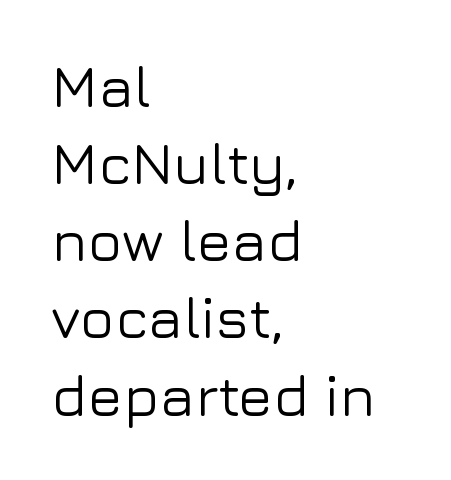
{"serif": "no", "italic": "no", "width": "normal", "stroke_contrast": "low", "x_height": "medium", "monospaced": "no", "underline": "no", "align": "left", "line_spacing": "normal", "line_spacing_ratio": 1.33, "letter_spacing": "normal", "letter_spacing_em": 0.0, "glyph_px": 58}
